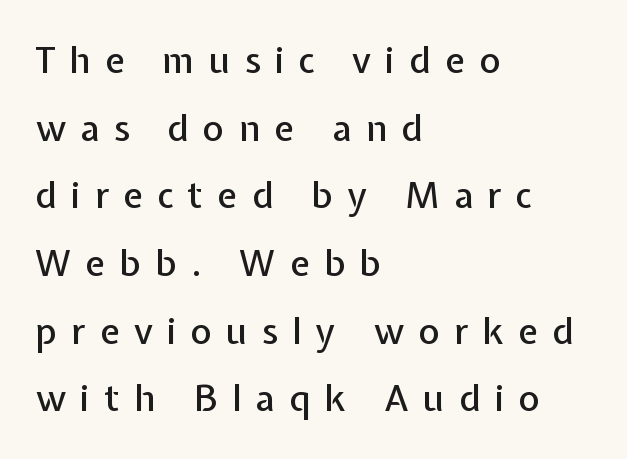
Spacing between characters has been opened up far beyond the box default. The string is rendered with underlining switched off. Is this a sans? Yes — the strokes have no serifs. Note the varied advance widths — an 'i' is clearly narrower than an 'm'. Unlike italic type, these characters show no tilt at all.
